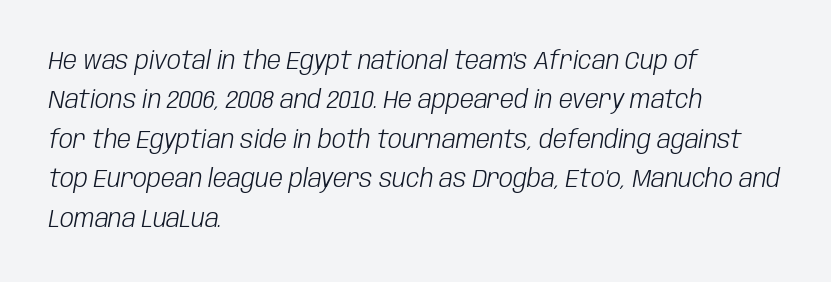
{"italic": "yes", "lean": "right", "slant_degrees": 10, "bold": "no", "underline": "no", "align": "left", "line_spacing": "normal", "line_spacing_ratio": 1.58, "letter_spacing": "normal", "letter_spacing_em": 0.0, "glyph_px": 25}
